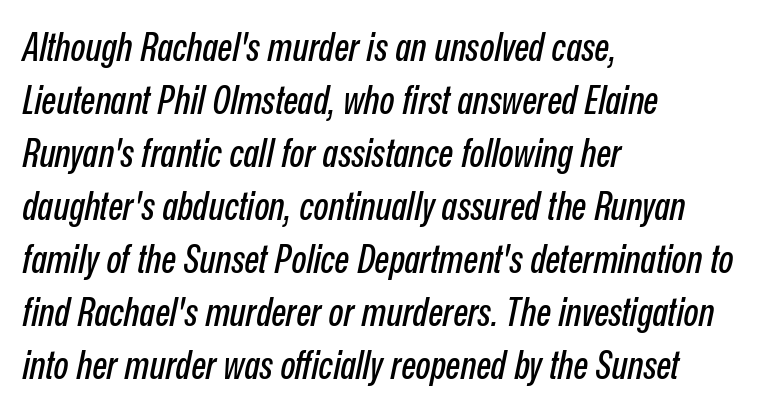
{"italic": "yes", "lean": "right", "slant_degrees": 12, "width": "condensed", "stroke_contrast": "low", "x_height": "medium", "monospaced": "no", "underline": "no", "align": "left", "line_spacing": "normal", "line_spacing_ratio": 1.36, "letter_spacing": "normal", "letter_spacing_em": 0.0, "glyph_px": 39}
